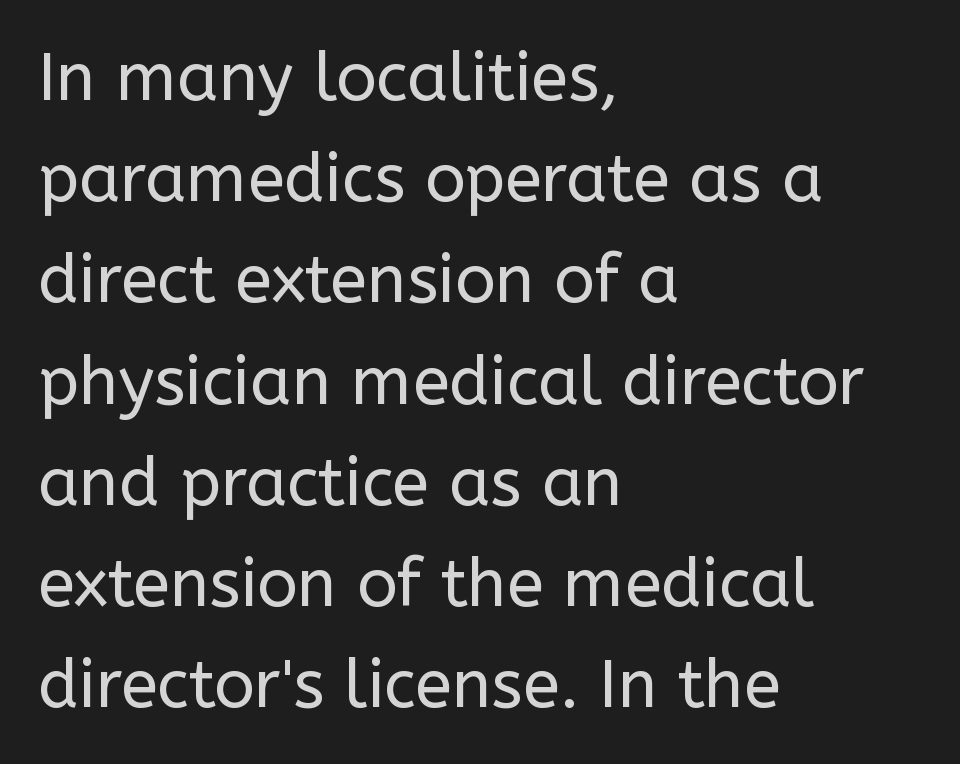
The image shows 67 px regular-weight sans-serif type, upright; set left-aligned, normal line spacing (1.51x), normal letter spacing, not underlined; low stroke contrast and a medium x-height.
